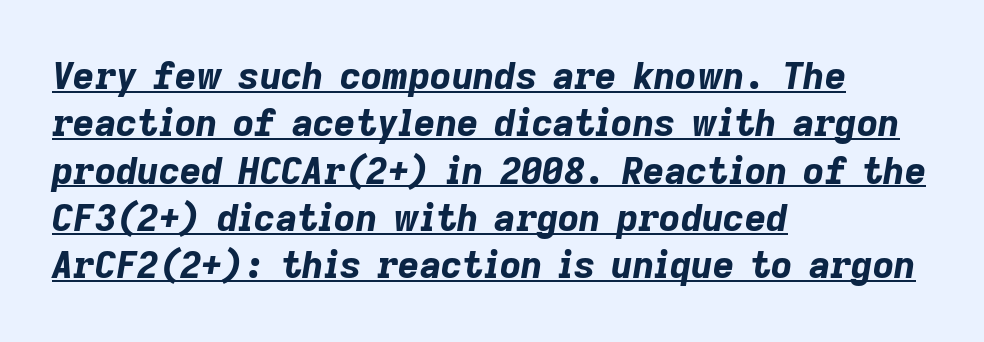
The image shows 37 px bold type, italic (leaning right); set left-aligned, normal line spacing (1.28x), normal letter spacing, underlined; low stroke contrast and a medium x-height.
